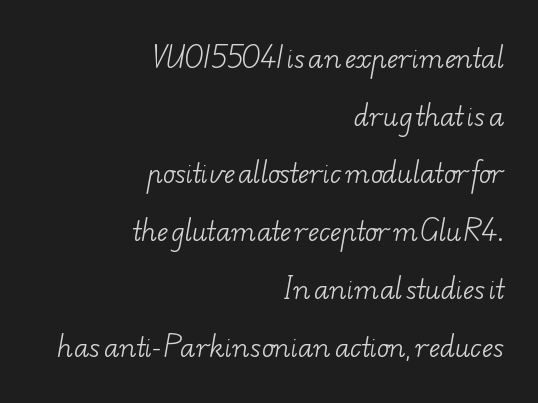
Q: Is the text bold? A: No.
Q: Is the text underlined? A: No.
Q: How is the paragraph aligned? A: Right-aligned.
Q: Is the spacing between letters normal or unusually wide? A: Normal.
Q: Is the spacing between lines tight, normal or loose? A: Loose.
